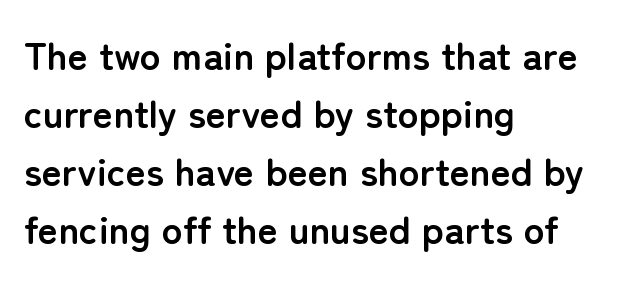
Q: Is the text bold? A: Yes.
Q: Is the text italic (slanted)? A: No, it is upright.
Q: Is the typeface a serif or a sans-serif typeface? A: Sans-serif.
Q: Is the text underlined? A: No.
Q: How is the paragraph aligned? A: Left-aligned.
Q: Is the spacing between letters normal or unusually wide? A: Normal.
Q: Is the spacing between lines tight, normal or loose? A: Normal.
Q: Width (condensed, normal, or wide)? A: Normal.
Q: Stroke contrast? A: Low.
Q: x-height? A: Medium.
Q: Monospaced? A: No.
